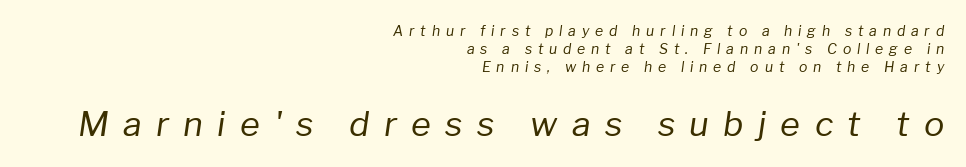
{"italic": "yes", "lean": "right", "slant_degrees": 8, "bold": "no", "weight": "regular", "width": "normal", "stroke_contrast": "low", "x_height": "medium", "monospaced": "no", "underline": "no", "align": "right", "line_spacing": "normal", "line_spacing_ratio": 1.28, "letter_spacing": "wide", "letter_spacing_em": 0.42, "larger_block": "second", "size_ratio": 2.43, "glyph_px": 34}
